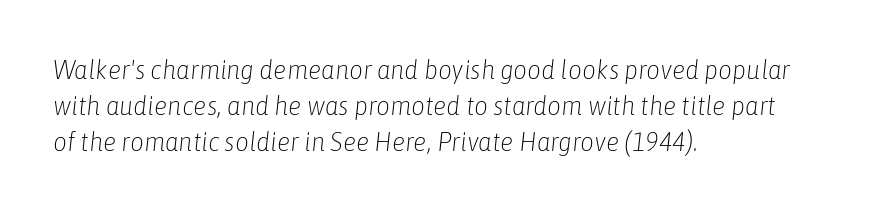
{"italic": "yes", "lean": "right", "slant_degrees": 6, "bold": "no", "underline": "no", "align": "left", "line_spacing": "normal", "line_spacing_ratio": 1.33, "letter_spacing": "normal", "letter_spacing_em": 0.0, "glyph_px": 27}
